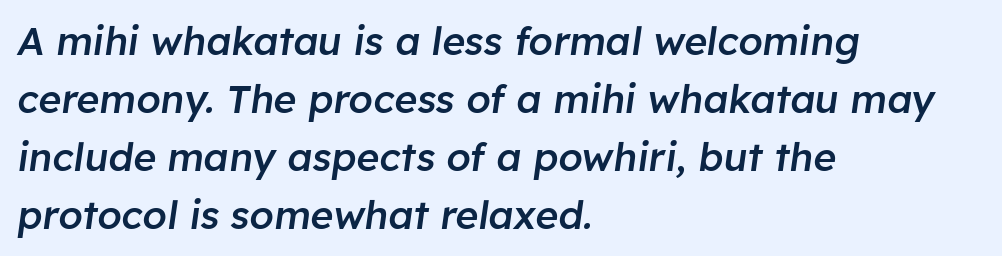
Q: Is the text bold? A: Semi-bold.
Q: Is the text italic (slanted)? A: Yes, it leans right by about 8 degrees.
Q: Is the text underlined? A: No.
Q: How is the paragraph aligned? A: Left-aligned.
Q: Is the spacing between letters normal or unusually wide? A: Normal.
Q: Is the spacing between lines tight, normal or loose? A: Normal.
Q: Width (condensed, normal, or wide)? A: Normal.
Q: Stroke contrast? A: Low.
Q: x-height? A: Medium.
Q: Monospaced? A: No.
